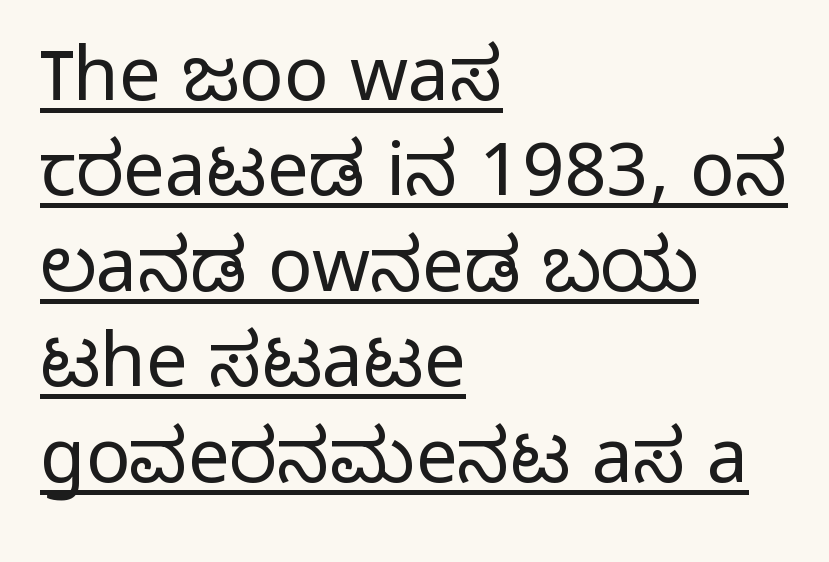
Style check: upright. A typographer would call this underscored text. This sample uses plain, unmodified letter spacing. Line starts are locked; line ends wander.
